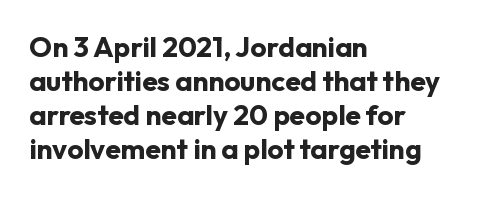
The image shows 28 px bold sans-serif type, upright; set left-aligned, line spacing 1.22x, normal letter spacing, not underlined; low stroke contrast and a medium x-height.
